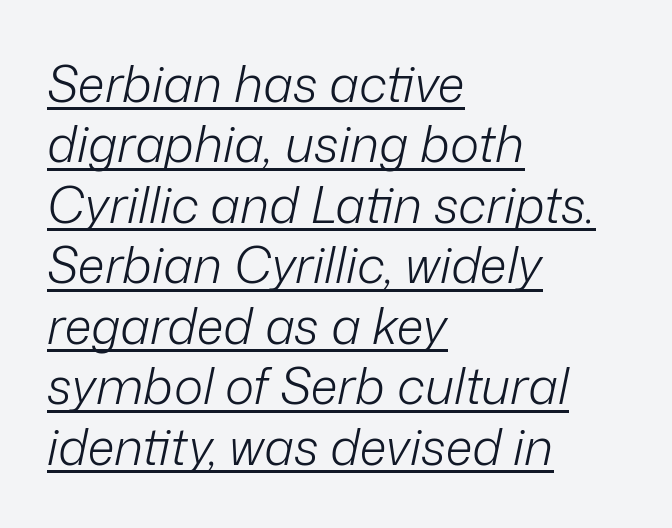
The image shows 50 px light type, italic (leaning right); set left-aligned, line spacing 1.21x, normal letter spacing, underlined; low stroke contrast and a medium x-height.
